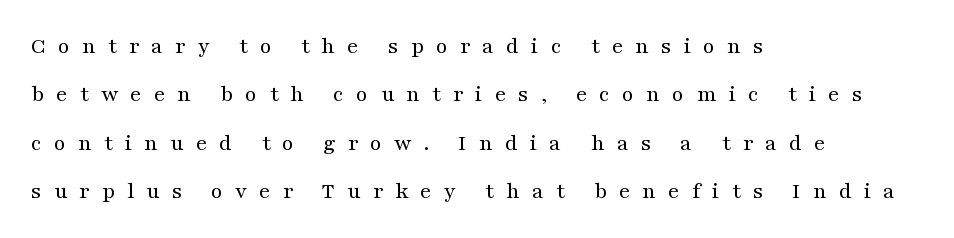
The strokes are not fattened; the text isn't bold. There is plenty of visible air inserted between adjacent glyphs. Underlining? Definitely not there. The typography opts for an upright posture over an oblique one. Layout note: lines flush left.
